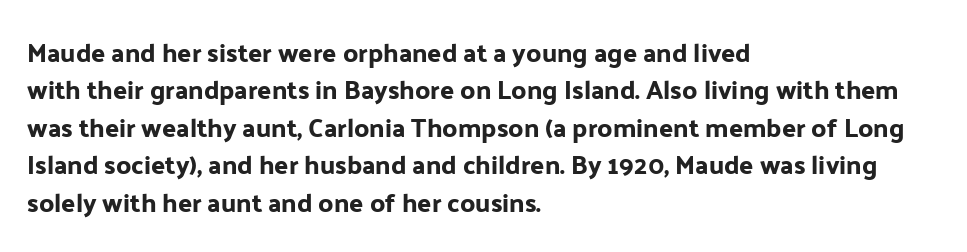
The image shows 26 px text type, upright; set left-aligned, normal line spacing (1.44x), normal letter spacing, not underlined.
